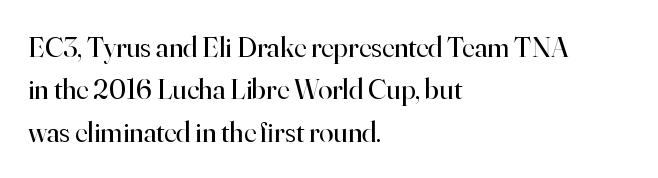
The image shows 29 px regular-weight serif type, upright; set left-aligned, normal line spacing (1.46x), normal letter spacing, not underlined; high stroke contrast and a small x-height.
